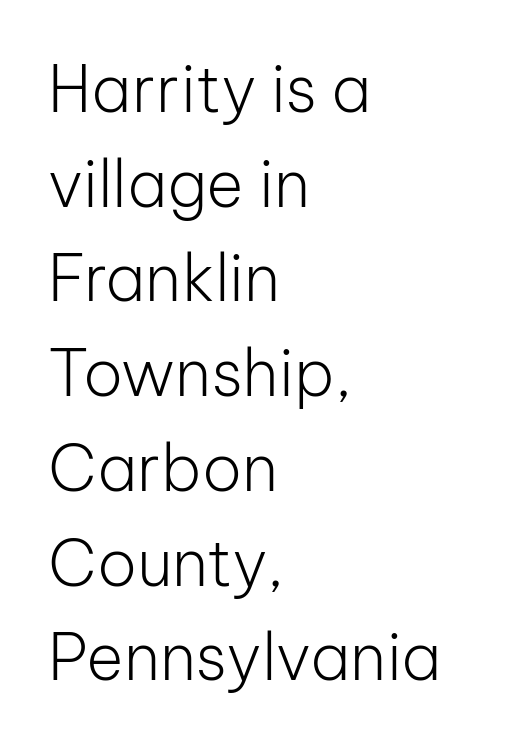
{"serif": "no", "italic": "no", "bold": "no", "weight": "light", "width": "normal", "stroke_contrast": "low", "x_height": "medium", "monospaced": "no", "underline": "no", "align": "left", "line_spacing": "normal", "line_spacing_ratio": 1.48, "letter_spacing": "normal", "letter_spacing_em": 0.0, "glyph_px": 64}
